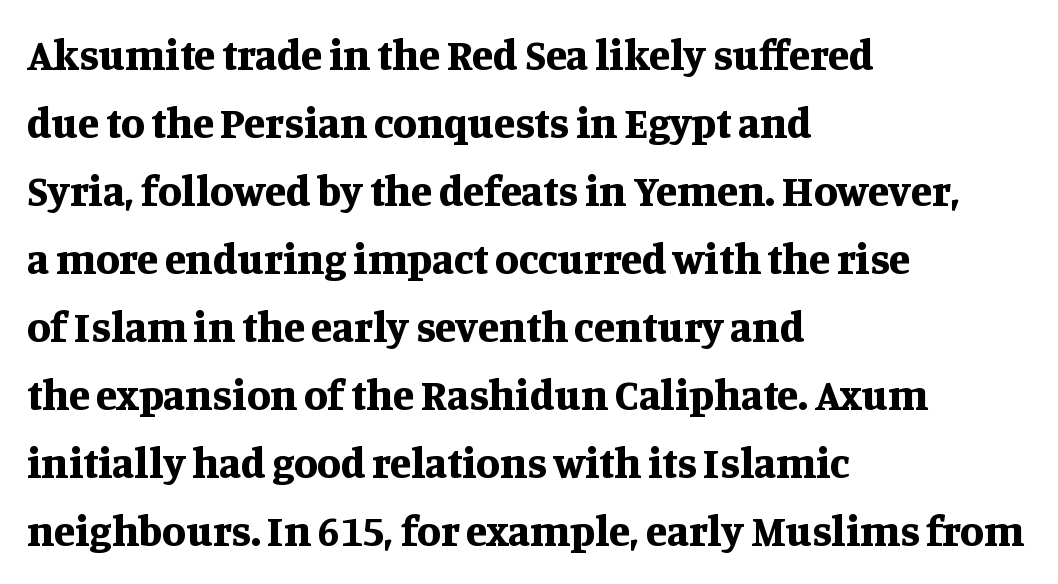
Q: Is the text bold? A: Yes.
Q: Is the text italic (slanted)? A: No, it is upright.
Q: Is the typeface a serif or a sans-serif typeface? A: Serif.
Q: Is the text underlined? A: No.
Q: How is the paragraph aligned? A: Left-aligned.
Q: Is the spacing between letters normal or unusually wide? A: Normal.
Q: Is the spacing between lines tight, normal or loose? A: Normal.
Q: Width (condensed, normal, or wide)? A: Normal.
Q: Stroke contrast? A: Medium.
Q: x-height? A: Large.
Q: Monospaced? A: No.
